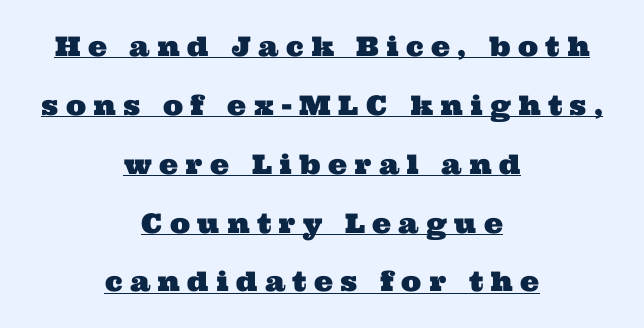
Quick note: underline on. Rows of type keep a wide berth in the vertical direction. If you folded the block vertically in half, each line would mirror itself in length. Words appear elongated and porous because spacing is wide.
